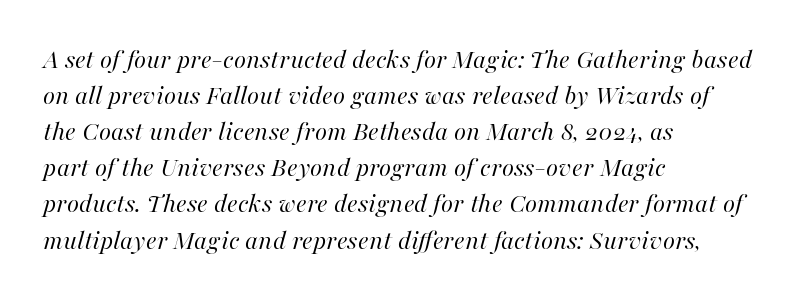
Compared with typical paragraphs, the rows here are spaced about the same. Style check: oblique. The typesetting does not lean heavy: it is not bold. No word sits above an underline. Visually the block forms a straight wall on the left and a jagged coastline on the right. The rendering uses natural spacing where letterforms have individual widths.
